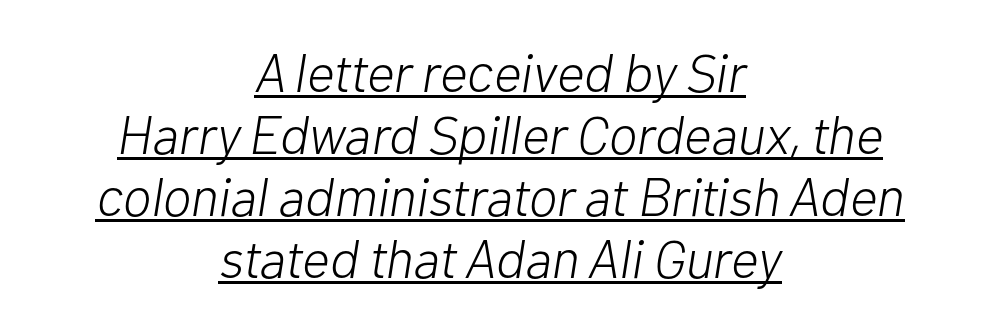
Inter-character spacing is left at the font's built-in metrics. The typeface has the unassuming heft of standard copy or less. A centered setting, common on invitations and titles, is used for this passage. This block would grow much taller if given ordinary leading; it's compressed now. In terms of posture, this sample is oblique.
